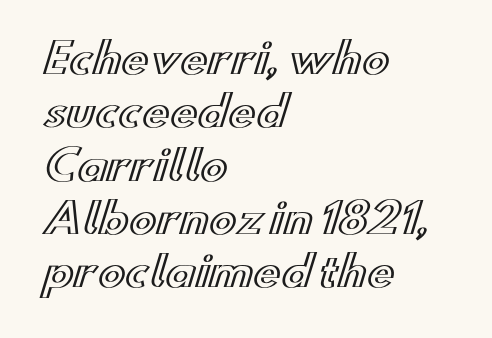
{"width": "wide", "x_height": "small", "monospaced": "no", "underline": "no", "align": "left", "line_spacing": "normal", "line_spacing_ratio": 1.3, "letter_spacing": "normal", "letter_spacing_em": 0.0, "glyph_px": 41}
